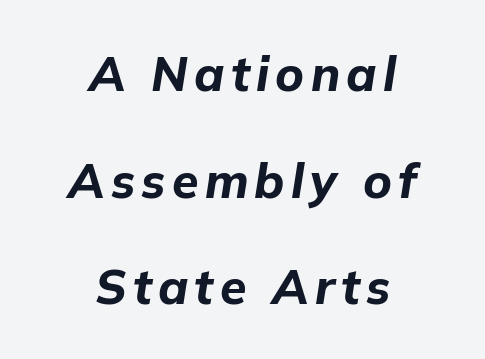
{"italic": "yes", "lean": "right", "slant_degrees": 9, "bold": "yes", "weight": "bold", "width": "normal", "stroke_contrast": "low", "x_height": "medium", "monospaced": "no", "underline": "no", "align": "center", "line_spacing": "loose", "line_spacing_ratio": 2.22, "glyph_px": 48}
